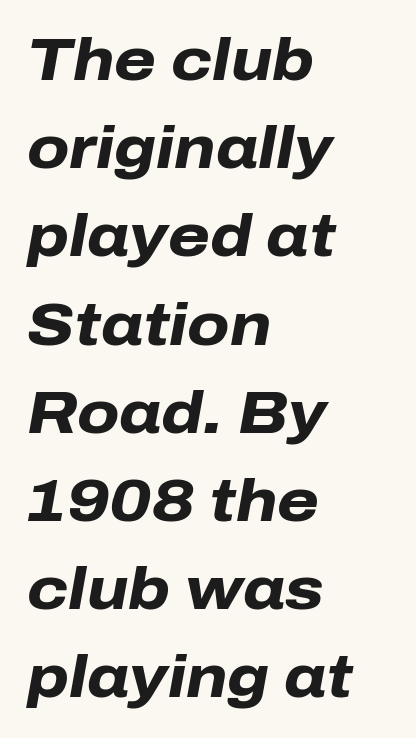
Q: Is the text bold? A: Yes.
Q: Is the text italic (slanted)? A: Yes, it leans right by about 10 degrees.
Q: Is the text underlined? A: No.
Q: How is the paragraph aligned? A: Left-aligned.
Q: Is the spacing between letters normal or unusually wide? A: Normal.
Q: Is the spacing between lines tight, normal or loose? A: Normal.
Q: Width (condensed, normal, or wide)? A: Normal.
Q: Stroke contrast? A: Low.
Q: x-height? A: Medium.
Q: Monospaced? A: No.
